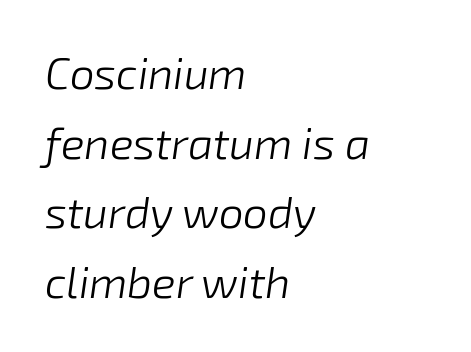
Q: Is the text bold? A: No.
Q: Is the text italic (slanted)? A: Yes, it leans right by about 8 degrees.
Q: Is the text underlined? A: No.
Q: How is the paragraph aligned? A: Left-aligned.
Q: Is the spacing between letters normal or unusually wide? A: Normal.
Q: Is the spacing between lines tight, normal or loose? A: Normal.
Q: Width (condensed, normal, or wide)? A: Normal.
Q: Stroke contrast? A: Low.
Q: x-height? A: Medium.
Q: Monospaced? A: No.
